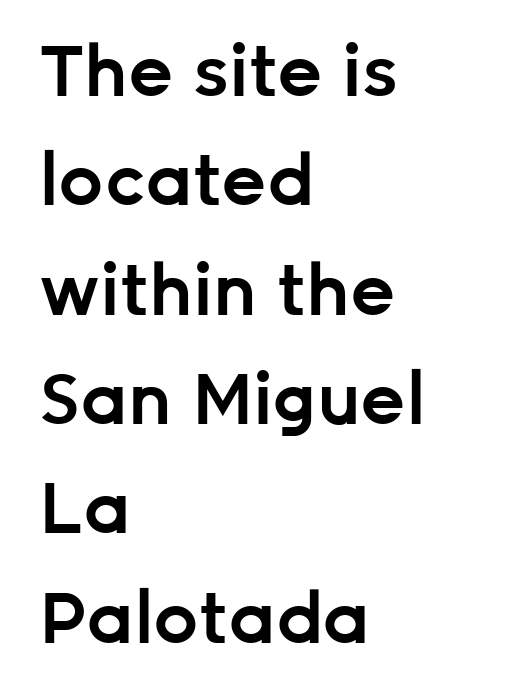
Heft: intermediate — a semibold. These lines keep a tight, regular rhythm from letter to letter. Nope, no serifs anywhere on these letters. The rendering anchors every line to the left-hand side. The words here are not underlined. Think of a printed novel: that variable character pitch is what you see here.
